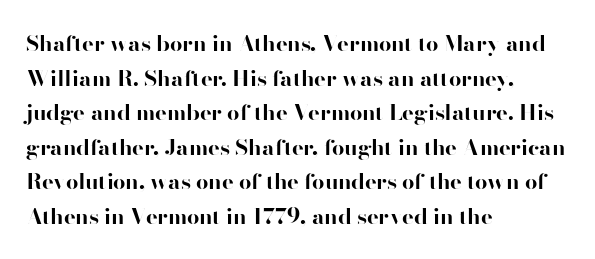
{"italic": "no", "bold": "yes", "underline": "no", "align": "left", "line_spacing": "normal", "line_spacing_ratio": 1.57, "letter_spacing": "normal", "letter_spacing_em": 0.0, "glyph_px": 22}
